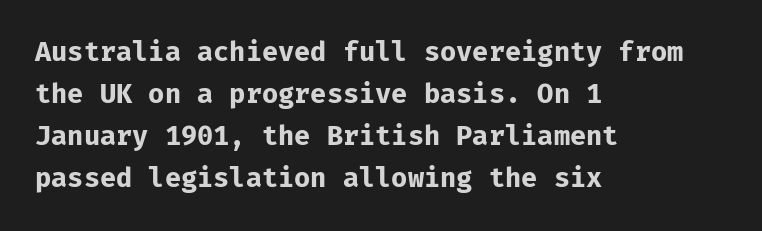
Q: Is the text bold? A: Yes.
Q: Is the text italic (slanted)? A: No, it is upright.
Q: Is the text underlined? A: No.
Q: How is the paragraph aligned? A: Left-aligned.
Q: Is the spacing between letters normal or unusually wide? A: Normal.
Q: Is the spacing between lines tight, normal or loose? A: Normal.
